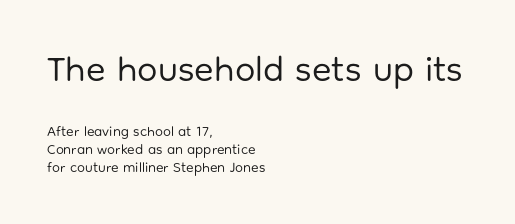
Q: Is the text bold? A: No.
Q: Is the text italic (slanted)? A: No, it is upright.
Q: Is the typeface a serif or a sans-serif typeface? A: Sans-serif.
Q: Is the text underlined? A: No.
Q: How is the paragraph aligned? A: Left-aligned.
Q: Is the spacing between letters normal or unusually wide? A: Normal.
Q: Is the spacing between lines tight, normal or loose? A: Normal.
Q: Which block of text is set in a larger size, the first (top) or the second (bottom)? A: The first (top) one.
Q: Width (condensed, normal, or wide)? A: Normal.
Q: Stroke contrast? A: Low.
Q: x-height? A: Medium.
Q: Monospaced? A: No.
